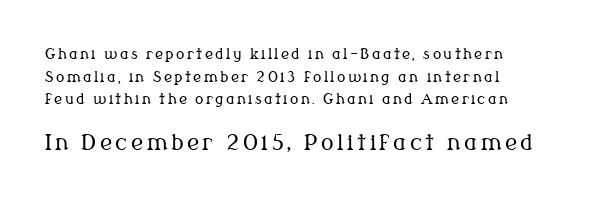
The image shows 21 px text type, upright; set normal line spacing (1.62x), not underlined; the second (bottom) block is 1.5x larger.
